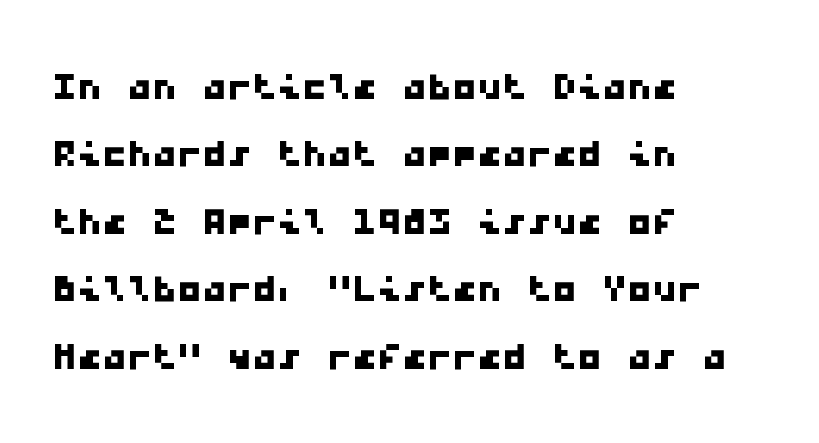
A student would call this left alignment; a typographer would say flush left, rag right. Note the uniform advance width — an 'i' takes as much space as an 'm'. The type family on display is of the sans-serif kind. Is there much room between lines? A standard amount, neither cramped nor airy. Spacing between characters is what you'd get straight out of the box. No word sits above an underline.
